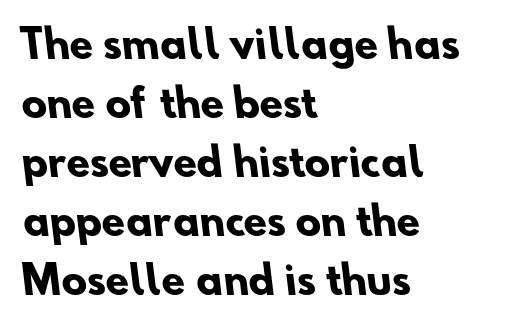
The image shows 38 px heavy sans-serif type; set left-aligned, normal line spacing (1.55x), normal letter spacing, not underlined; low stroke contrast and a small x-height.
